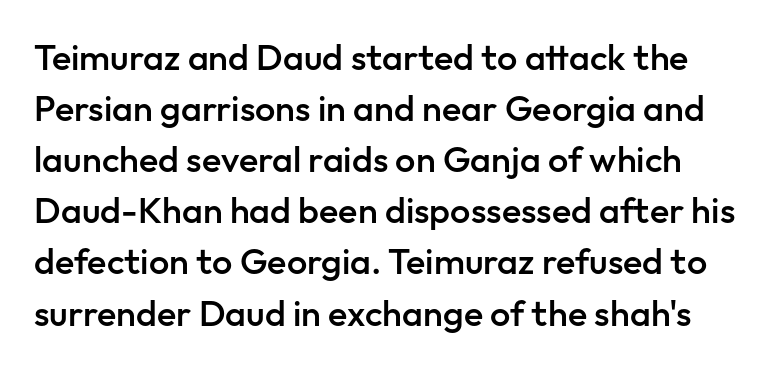
{"serif": "no", "italic": "no", "bold": "semi", "weight": "semibold", "width": "normal", "stroke_contrast": "low", "x_height": "medium", "monospaced": "no", "underline": "no", "line_spacing": "normal", "line_spacing_ratio": 1.42, "letter_spacing": "normal", "letter_spacing_em": 0.0, "glyph_px": 36}
